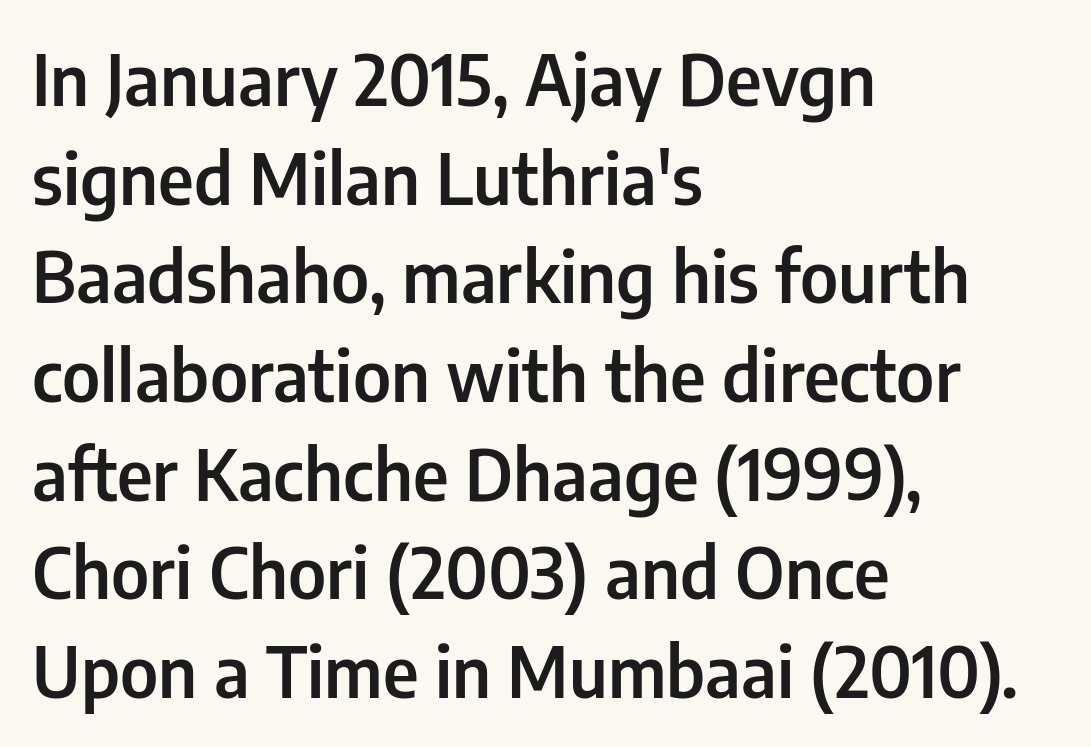
The image shows 71 px semibold, condensed sans-serif type, upright; set left-aligned, normal line spacing (1.39x), normal letter spacing, not underlined; low stroke contrast and a medium x-height.
